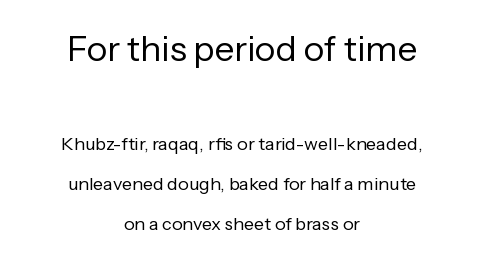
The rendering shows plain stroke endings on the letterforms — a sans-serif design. The weight would be labelled regular, book, light, or lighter still. The tracking reads as untouched default to a designer's eye. Looks like regular typesetting: each glyph gets only the width it needs.
